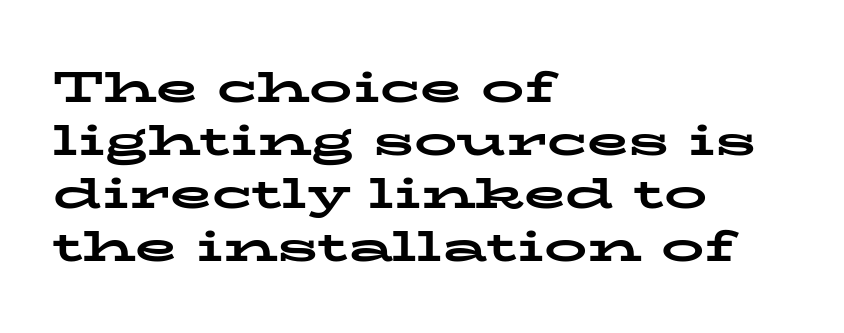
{"serif": "yes", "italic": "no", "bold": "yes", "weight": "bold", "width": "wide", "stroke_contrast": "low", "x_height": "medium", "monospaced": "no", "underline": "no", "align": "left", "line_spacing_ratio": 1.23, "letter_spacing": "normal", "letter_spacing_em": 0.0, "glyph_px": 43}
